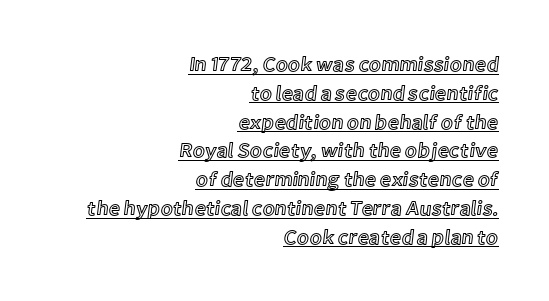
{"underline": "yes", "align": "right", "line_spacing": "normal", "line_spacing_ratio": 1.44, "letter_spacing": "normal", "letter_spacing_em": 0.0, "glyph_px": 20}
